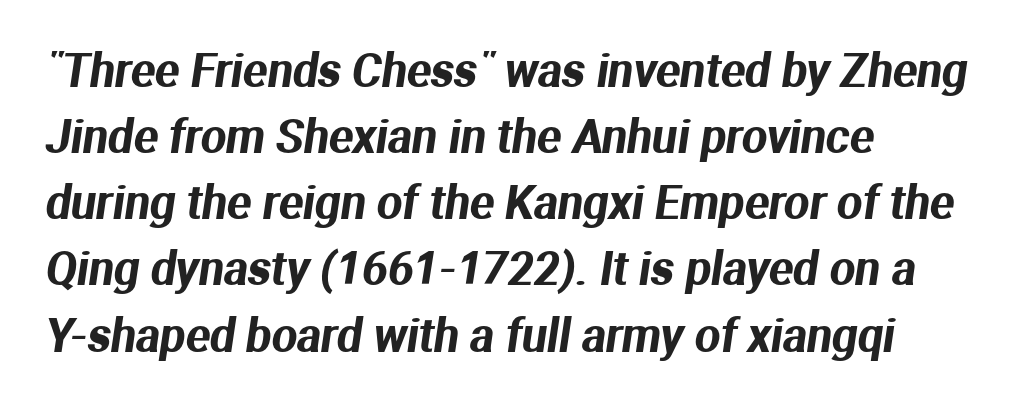
Q: Is the typeface a serif or a sans-serif typeface? A: Sans-serif.
Q: Is the text underlined? A: No.
Q: How is the paragraph aligned? A: Left-aligned.
Q: Is the spacing between letters normal or unusually wide? A: Normal.
Q: Is the spacing between lines tight, normal or loose? A: Normal.
Q: Width (condensed, normal, or wide)? A: Normal.
Q: Stroke contrast? A: Medium.
Q: x-height? A: Medium.
Q: Monospaced? A: No.
